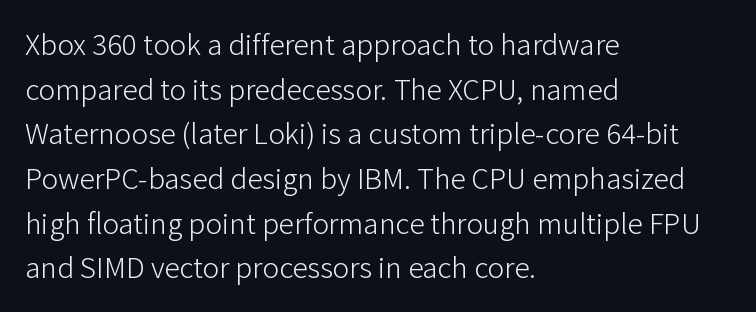
Q: Is the text bold? A: No.
Q: Is the text italic (slanted)? A: No, it is upright.
Q: Is the typeface a serif or a sans-serif typeface? A: Sans-serif.
Q: Is the text underlined? A: No.
Q: How is the paragraph aligned? A: Left-aligned.
Q: Is the spacing between letters normal or unusually wide? A: Normal.
Q: Is the spacing between lines tight, normal or loose? A: Normal.
Q: Width (condensed, normal, or wide)? A: Normal.
Q: Stroke contrast? A: Low.
Q: x-height? A: Medium.
Q: Monospaced? A: No.
